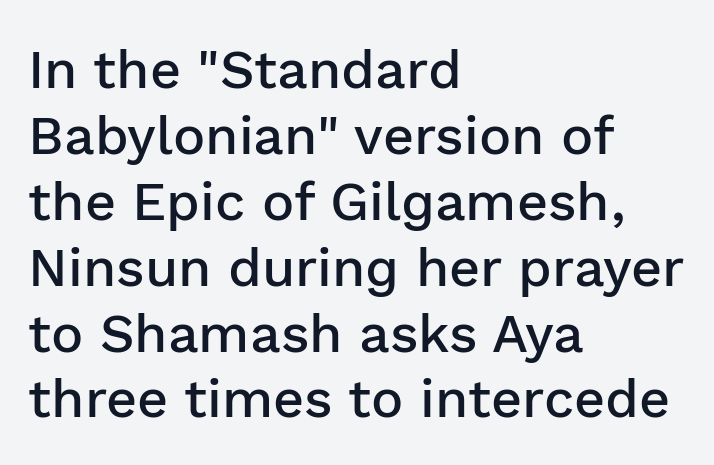
{"serif": "no", "italic": "no", "bold": "semi", "weight": "semibold", "width": "normal", "stroke_contrast": "low", "x_height": "medium", "monospaced": "no", "underline": "no", "align": "left", "line_spacing_ratio": 1.22, "letter_spacing": "normal", "letter_spacing_em": 0.0, "glyph_px": 54}
